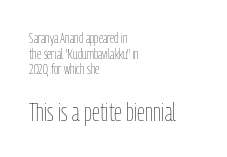
The image shows 25 px text type, upright; set left-aligned, tight line spacing (1.12x), normal letter spacing, not underlined; the second (bottom) block is 1.79x larger.
